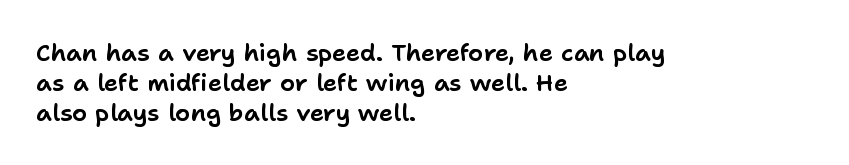
{"italic": "no", "underline": "no", "align": "left", "line_spacing_ratio": 1.24, "letter_spacing": "normal", "letter_spacing_em": 0.0, "glyph_px": 24}
